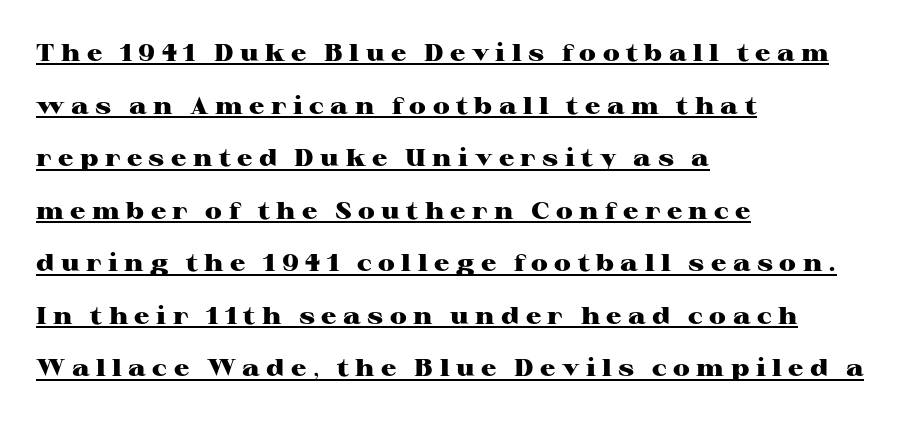
The image shows 24 px bold type, upright; set left-aligned, loose line spacing (2.19x), unusually wide letter spacing (+0.27 em), underlined.
